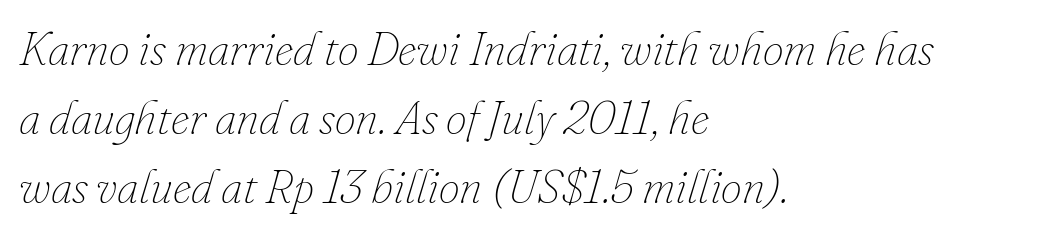
This reads as an unemphasized weight, regular at the heaviest. Note the varied advance widths — an 'i' is clearly narrower than an 'm'. Reading down the column, the eye jumps a familiar distance to each next line. An italicized treatment has been applied to the whole sample. This rendering leaves character spacing at its baseline value.
